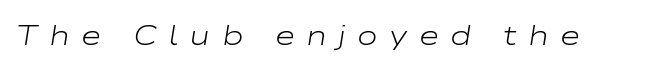
{"italic": "yes", "lean": "right", "slant_degrees": 9, "bold": "no", "weight": "light", "width": "wide", "stroke_contrast": "low", "x_height": "medium", "monospaced": "no", "underline": "no", "letter_spacing": "wide", "letter_spacing_em": 0.4, "glyph_px": 28}
